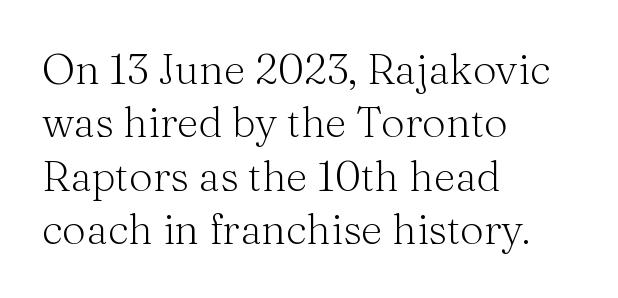
{"serif": "yes", "italic": "no", "bold": "no", "weight": "light", "width": "normal", "stroke_contrast": "medium", "x_height": "medium", "monospaced": "no", "underline": "no", "align": "left", "line_spacing": "normal", "line_spacing_ratio": 1.27, "letter_spacing": "normal", "letter_spacing_em": 0.0, "glyph_px": 42}
